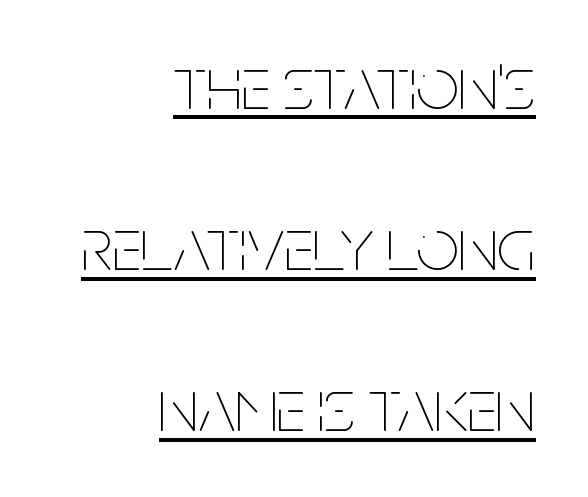
Q: Is the text bold? A: No.
Q: Is the text italic (slanted)? A: No, it is upright.
Q: Is the text underlined? A: Yes.
Q: How is the paragraph aligned? A: Right-aligned.
Q: Is the spacing between letters normal or unusually wide? A: Normal.
Q: Is the spacing between lines tight, normal or loose? A: Loose.
Q: Width (condensed, normal, or wide)? A: Condensed.
Q: Stroke contrast? A: Low.
Q: x-height? A: Large.
Q: Monospaced? A: No.
